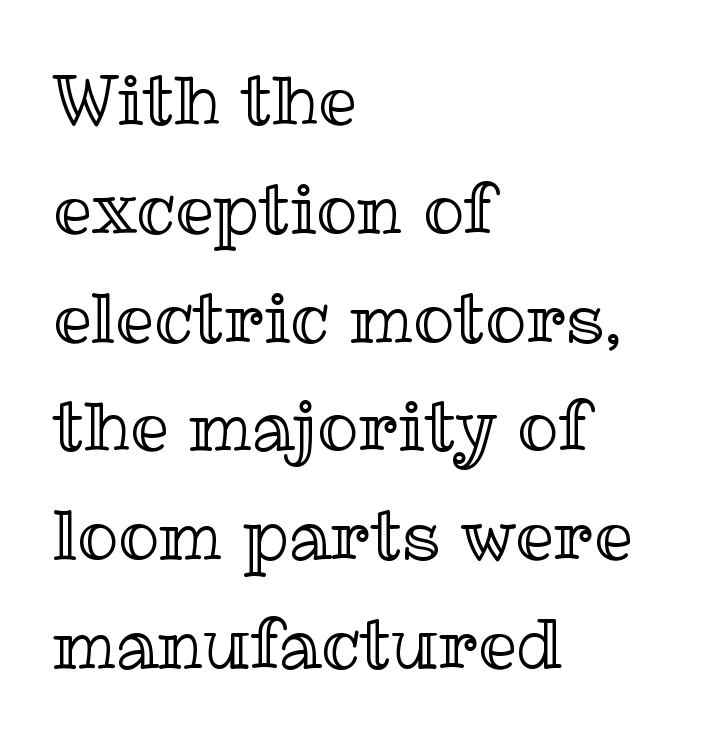
The image shows 68 px text type, upright; set left-aligned, normal line spacing (1.6x), normal letter spacing, not underlined; a medium x-height.
